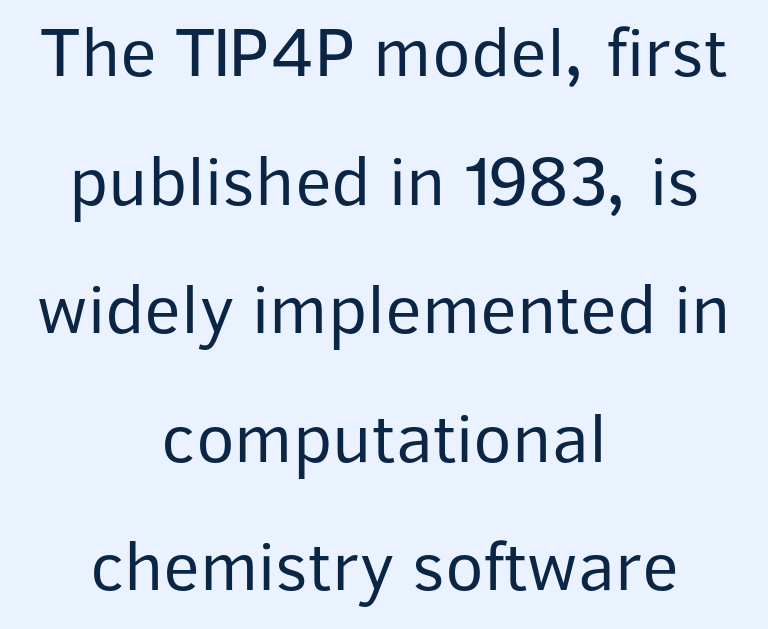
{"serif": "no", "italic": "no", "bold": "no", "weight": "regular", "width": "normal", "stroke_contrast": "low", "x_height": "medium", "monospaced": "no", "underline": "no", "align": "center", "line_spacing_ratio": 1.81, "letter_spacing": "normal", "letter_spacing_em": 0.0, "glyph_px": 71}
